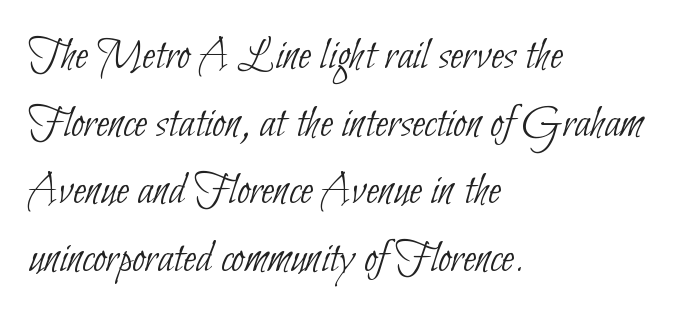
The image shows 47 px thin, condensed sans-serif type; set left-aligned, normal line spacing (1.44x), normal letter spacing, not underlined; low stroke contrast and a small x-height.
